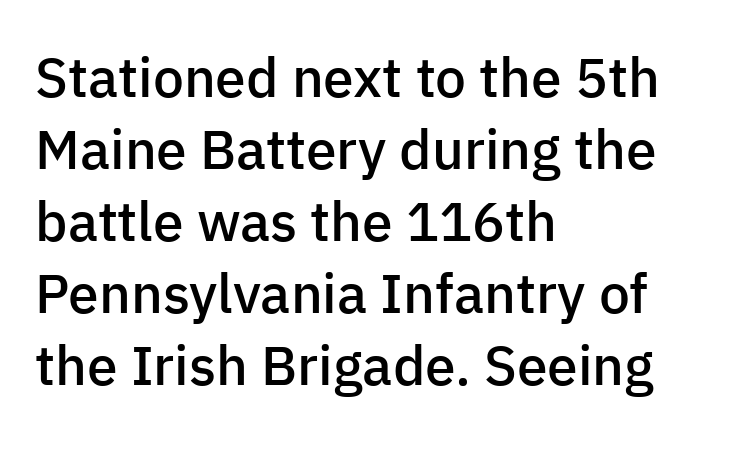
Baseline-to-baseline distance is the conventional proportion of letter height. Default kerning and tracking; the words read as compact shapes. Leftover space on each line is placed entirely after the last word. Its strokes are somewhat broadened, the hallmark of semibold type. Think of a printed novel: that variable character pitch is what you see here. Stroke terminals: plain, sans-serif.
